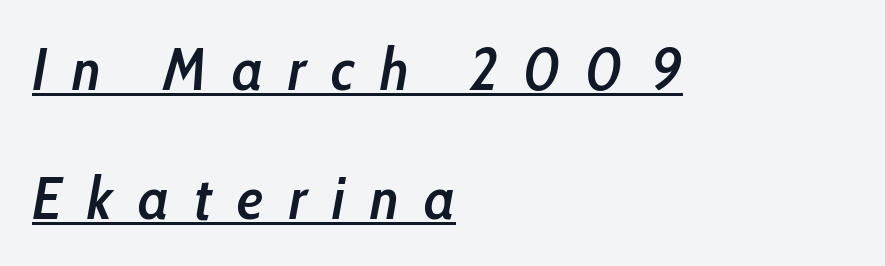
The image shows 60 px semibold, condensed type, italic (leaning right); set left-aligned, loose line spacing (2.15x), unusually wide letter spacing (+0.42 em), underlined; low stroke contrast and a medium x-height.
